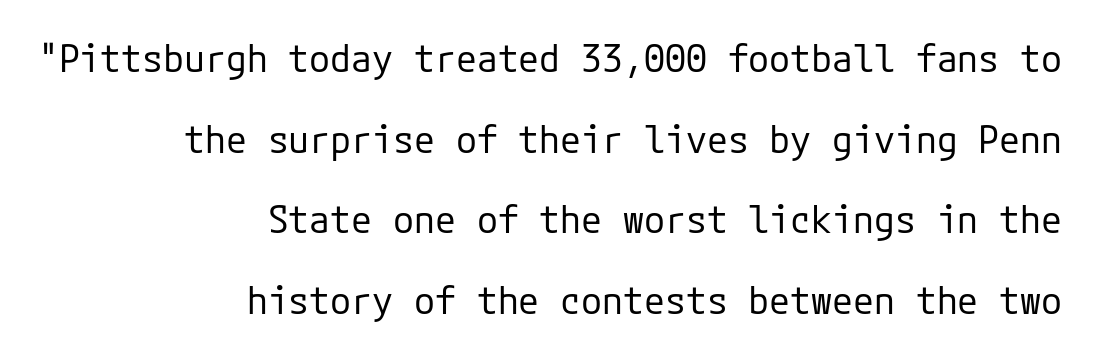
{"serif": "no", "italic": "no", "bold": "no", "weight": "regular", "width": "normal", "stroke_contrast": "low", "x_height": "medium", "underline": "no", "align": "right", "line_spacing": "loose", "line_spacing_ratio": 2.12, "letter_spacing": "normal", "letter_spacing_em": 0.0, "glyph_px": 38}
